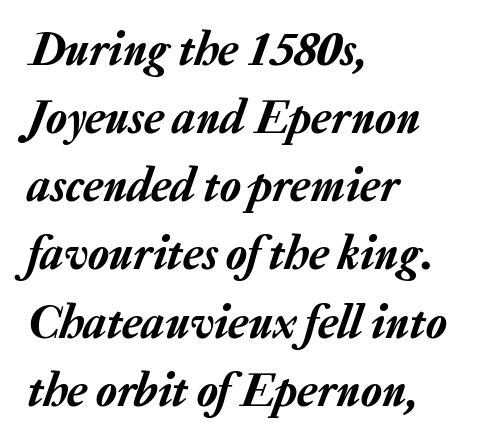
{"italic": "yes", "lean": "right", "slant_degrees": 20, "width": "normal", "stroke_contrast": "low", "x_height": "medium", "monospaced": "no", "underline": "no", "align": "left", "line_spacing": "normal", "line_spacing_ratio": 1.42, "letter_spacing": "normal", "letter_spacing_em": 0.0, "glyph_px": 48}
